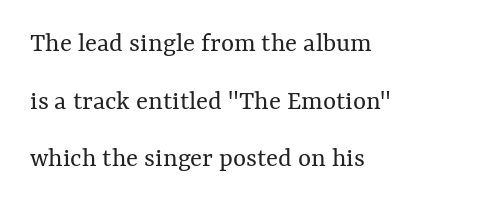
Q: Is the text bold? A: No.
Q: Is the text italic (slanted)? A: No, it is upright.
Q: Is the text underlined? A: No.
Q: How is the paragraph aligned? A: Left-aligned.
Q: Is the spacing between letters normal or unusually wide? A: Normal.
Q: Is the spacing between lines tight, normal or loose? A: Loose.
Q: Width (condensed, normal, or wide)? A: Normal.
Q: Stroke contrast? A: Medium.
Q: x-height? A: Medium.
Q: Monospaced? A: No.
